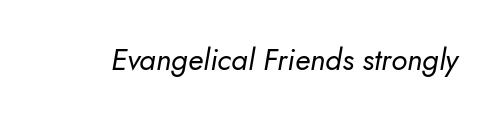
Q: Is the text bold? A: No.
Q: Is the typeface a serif or a sans-serif typeface? A: Sans-serif.
Q: Is the text underlined? A: No.
Q: Is the spacing between letters normal or unusually wide? A: Normal.
Q: Width (condensed, normal, or wide)? A: Normal.
Q: Stroke contrast? A: Low.
Q: x-height? A: Small.
Q: Monospaced? A: No.
